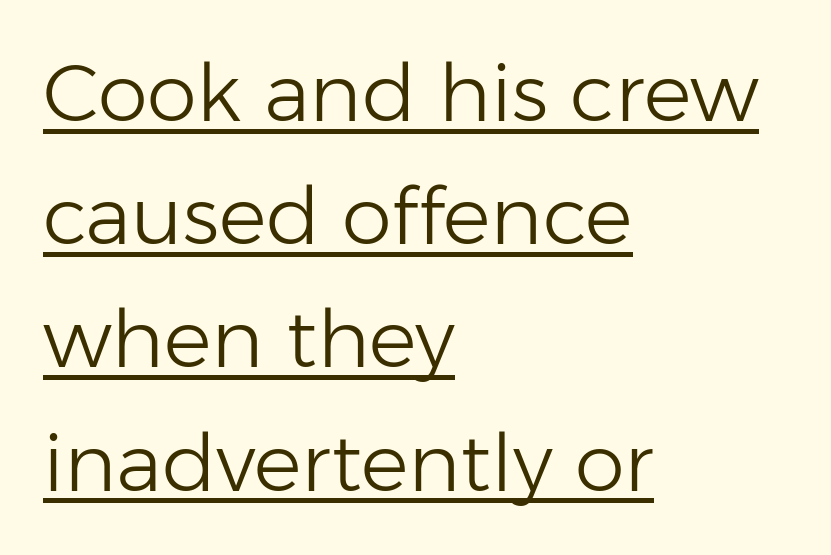
The image shows 80 px light sans-serif type, upright; set left-aligned, normal line spacing (1.54x), normal letter spacing, underlined; low stroke contrast and a medium x-height.
